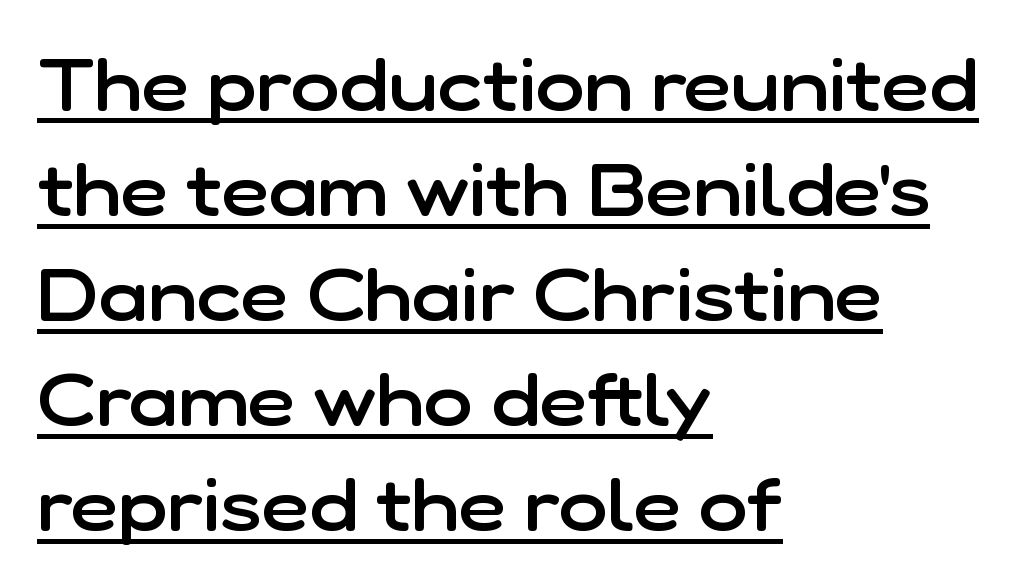
The image shows 74 px semibold sans-serif type, upright; set left-aligned, normal line spacing (1.42x), normal letter spacing, underlined; low stroke contrast and a medium x-height.
